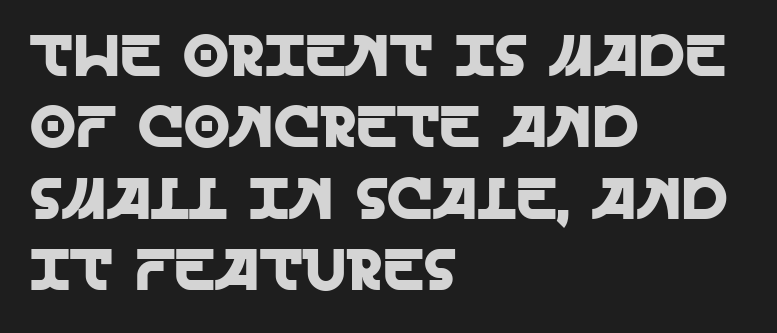
Only glyphs here, with clear space below each row. Type style note: lacks serifs. Think of a printed novel: that variable character pitch is what you see here. The gaps between neighbouring characters are ordinary and unremarkable. This sample is left-justified, so line endings fall wherever the words run out.
